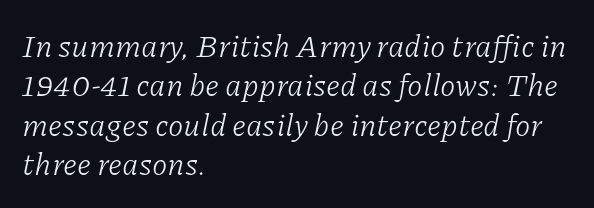
In terms of leading, this rendering sits right in the middle. Proportional: the letters do not fall into vertical columns. Rule under the text: the space is simply empty. A serif font was chosen for this passage. This is not heavy type; no bold has been used.
